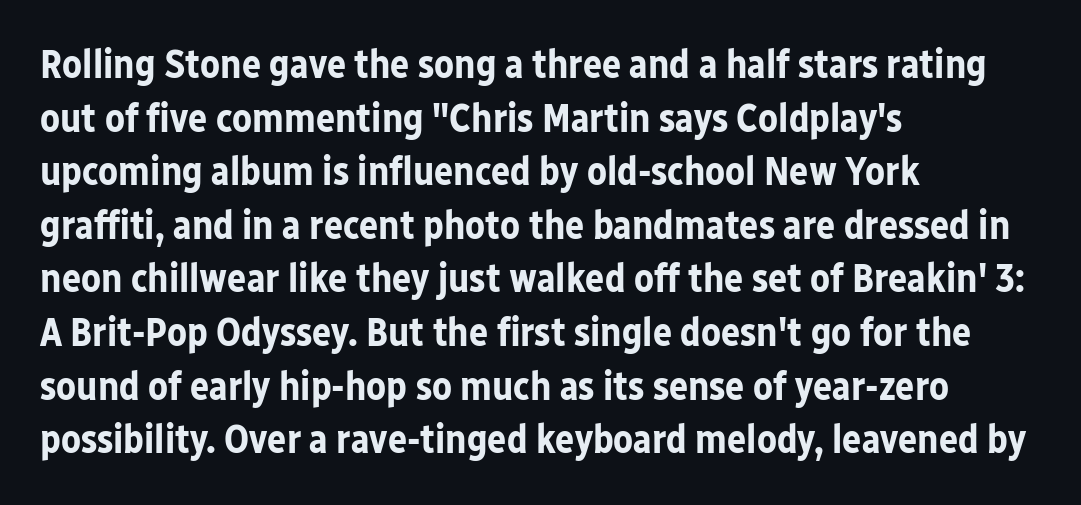
{"serif": "no", "italic": "no", "bold": "yes", "weight": "bold", "width": "normal", "stroke_contrast": "low", "x_height": "medium", "monospaced": "no", "underline": "no", "align": "left", "line_spacing": "normal", "line_spacing_ratio": 1.34, "letter_spacing": "normal", "letter_spacing_em": 0.0, "glyph_px": 40}
